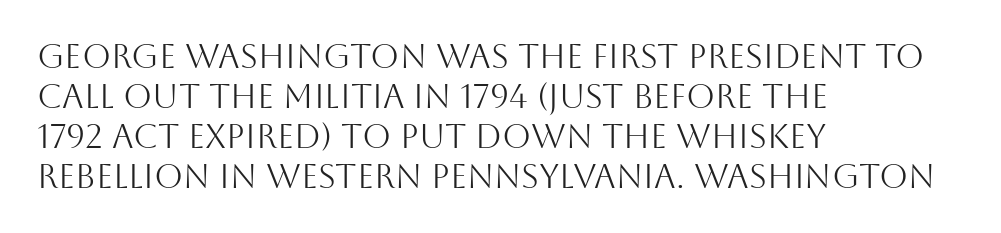
Q: Is the text bold? A: No.
Q: Is the text italic (slanted)? A: No, it is upright.
Q: Is the typeface a serif or a sans-serif typeface? A: Sans-serif.
Q: Is the text underlined? A: No.
Q: How is the paragraph aligned? A: Left-aligned.
Q: Is the spacing between letters normal or unusually wide? A: Normal.
Q: Width (condensed, normal, or wide)? A: Normal.
Q: Stroke contrast? A: Medium.
Q: x-height? A: Large.
Q: Monospaced? A: No.
